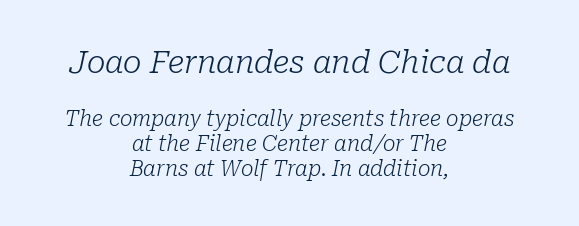
The image shows 31 px light serif type, italic (leaning right); set centered, line spacing 1.19x, normal letter spacing, not underlined; the first (top) block is 1.48x larger; low stroke contrast and a medium x-height.
